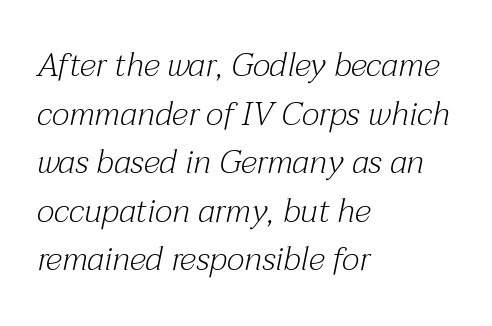
The image shows 33 px light serif type, italic (leaning right); set left-aligned, normal line spacing (1.47x), normal letter spacing, not underlined; medium stroke contrast and a medium x-height.
